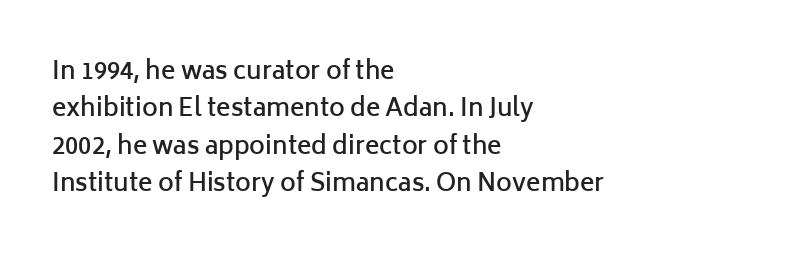
The image shows 24 px text type, upright; set left-aligned, normal line spacing (1.56x), normal letter spacing, not underlined.
